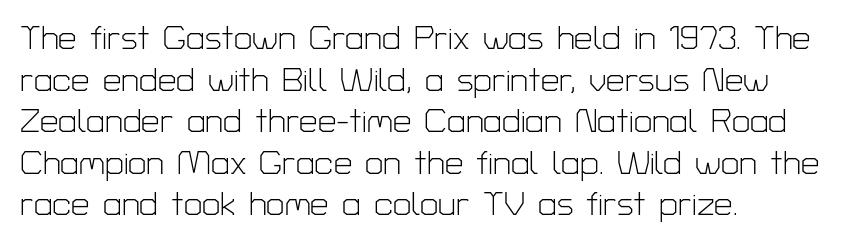
The image shows 33 px light sans-serif type, upright; set left-aligned, normal line spacing (1.26x), normal letter spacing, not underlined; low stroke contrast and a medium x-height.
